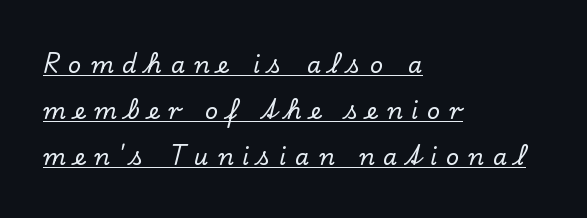
Q: Is the text italic (slanted)? A: Yes.
Q: Is the text underlined? A: Yes.
Q: How is the paragraph aligned? A: Left-aligned.
Q: Is the spacing between letters normal or unusually wide? A: Unusually wide.
Q: Is the spacing between lines tight, normal or loose? A: Loose.
